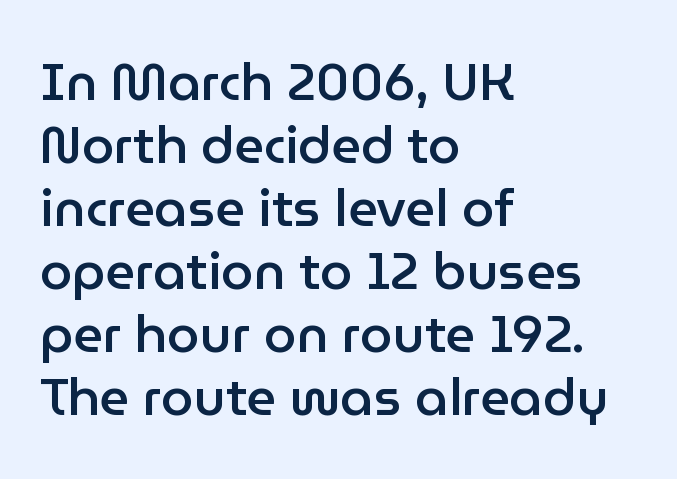
Q: Is the text bold? A: Semi-bold.
Q: Is the text italic (slanted)? A: No, it is upright.
Q: Is the typeface a serif or a sans-serif typeface? A: Sans-serif.
Q: Is the text underlined? A: No.
Q: How is the paragraph aligned? A: Left-aligned.
Q: Is the spacing between letters normal or unusually wide? A: Normal.
Q: Width (condensed, normal, or wide)? A: Normal.
Q: Stroke contrast? A: Low.
Q: x-height? A: Medium.
Q: Monospaced? A: No.
